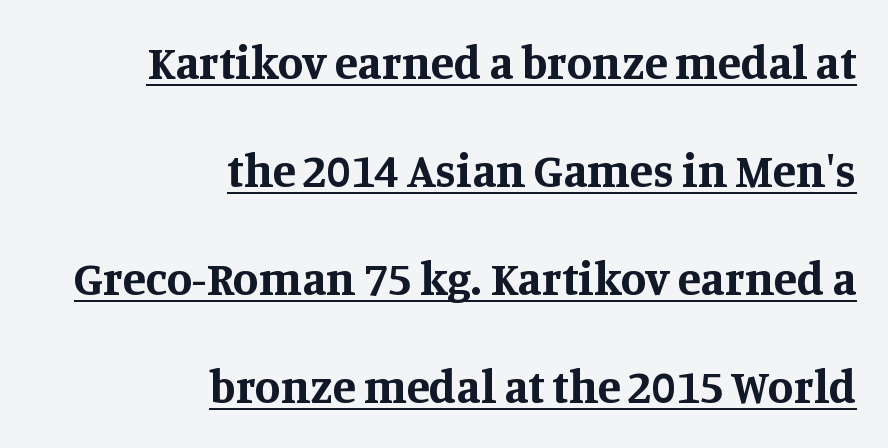
The image shows 47 px bold serif type, upright; set right-aligned, loose line spacing (2.3x), normal letter spacing, underlined; medium stroke contrast and a large x-height.
